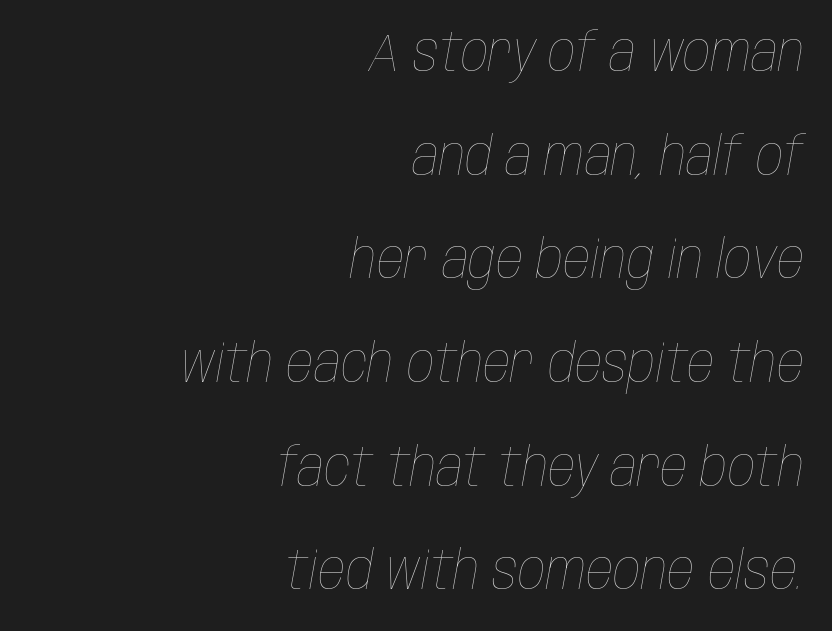
The image shows 54 px thin, condensed type, italic (leaning right); set right-aligned, loose line spacing (1.92x), normal letter spacing, not underlined; low stroke contrast and a large x-height.
